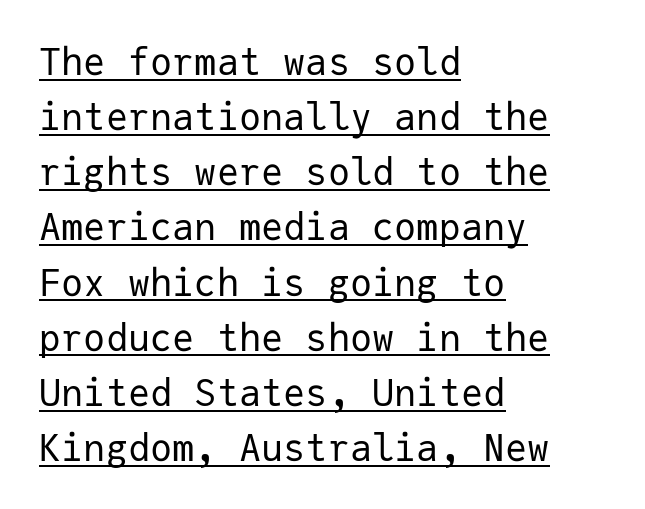
Interline gaps are of average width in this sample. Short and long lines alike share a common starting point at left. Honestly, the letter spacing is just normal — you wouldn't notice it. Decoration check: the copy is underlined. You could count columns in this text — the font is strictly monospaced.
